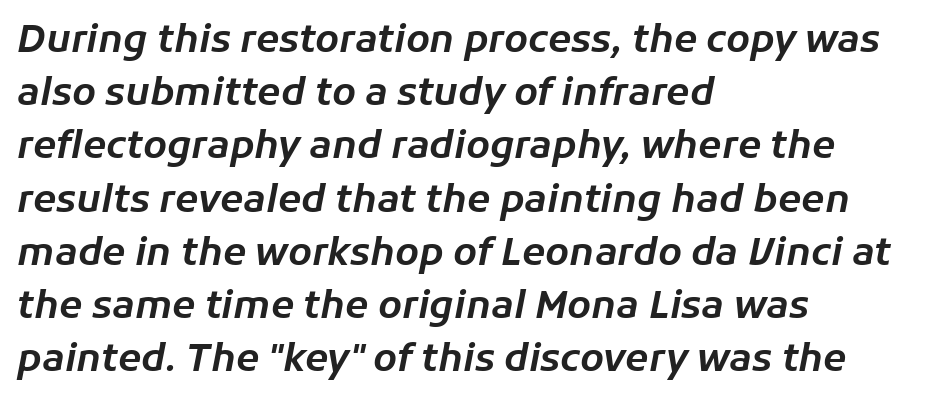
Unmarked baselines from the first word to the last. The rendering uses natural spacing where letterforms have individual widths. Casual observation: everything's shoved over to the left. If you measured baseline to baseline, you'd find a middling distance. The rendering keeps characters at their native spacing.
